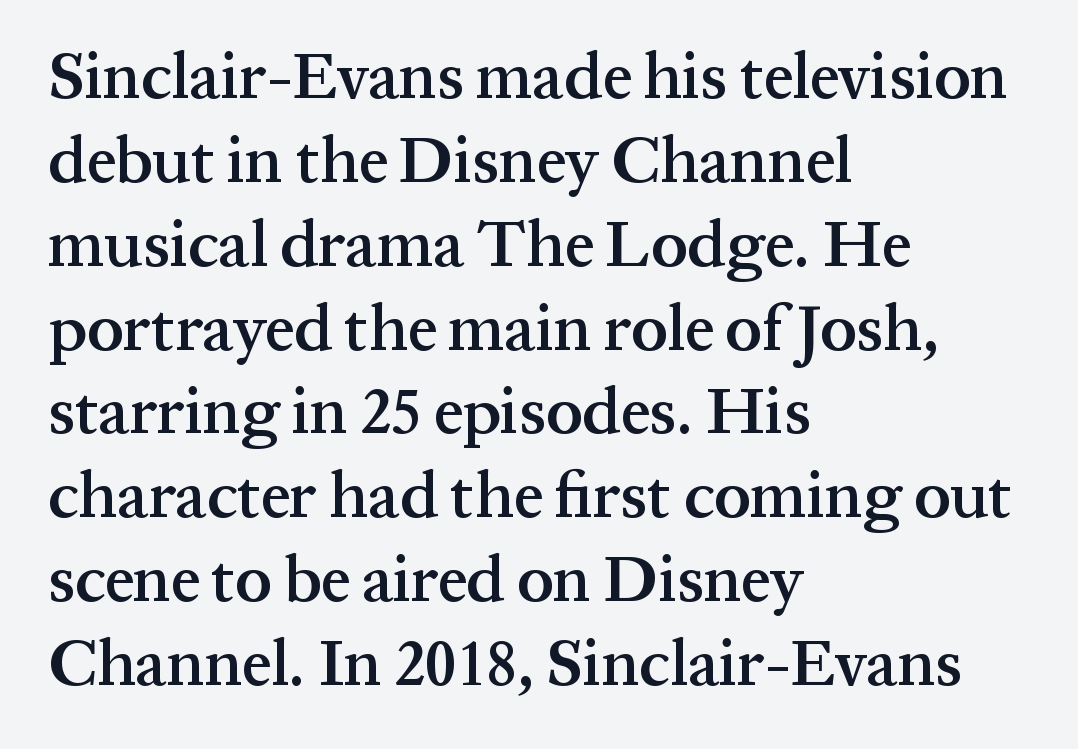
The image shows 65 px semibold serif type, upright; set left-aligned, normal line spacing (1.29x), normal letter spacing, not underlined; medium stroke contrast and a medium x-height.
